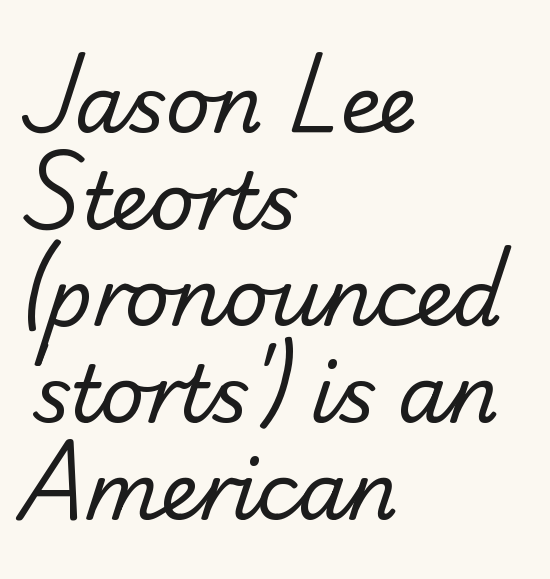
The image shows 78 px regular-weight sans-serif type; set left-aligned, line spacing 1.24x, normal letter spacing, not underlined; low stroke contrast and a small x-height.
